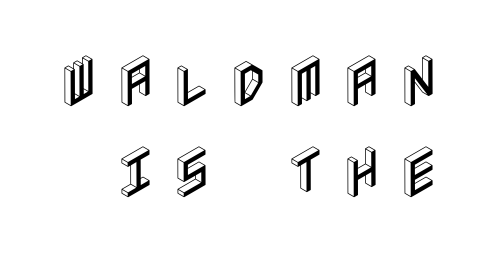
The image shows 56 px condensed type, upright; set normal line spacing (1.63x), unusually wide letter spacing (+0.28 em), not underlined; a large x-height.
